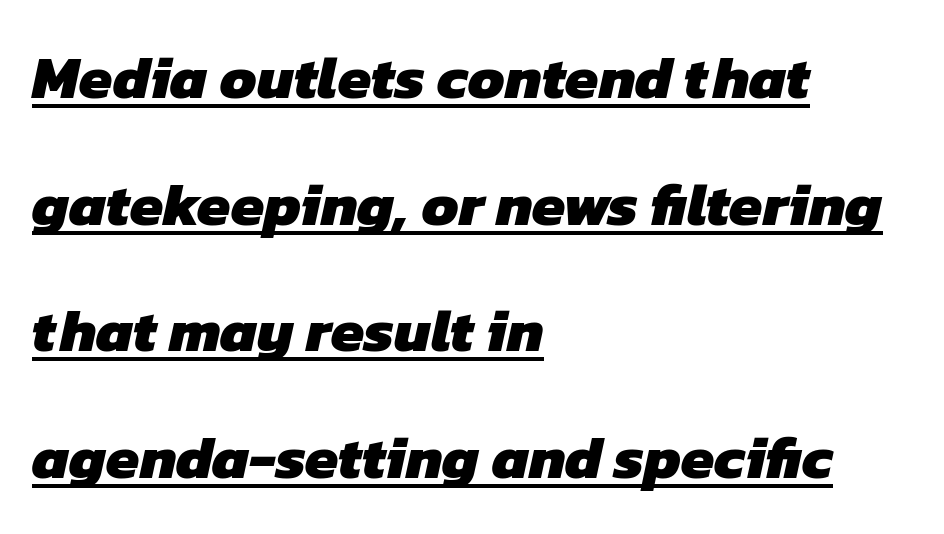
The image shows 60 px heavy sans-serif type; set left-aligned, loose line spacing (2.11x), normal letter spacing, underlined; low stroke contrast and a medium x-height.
